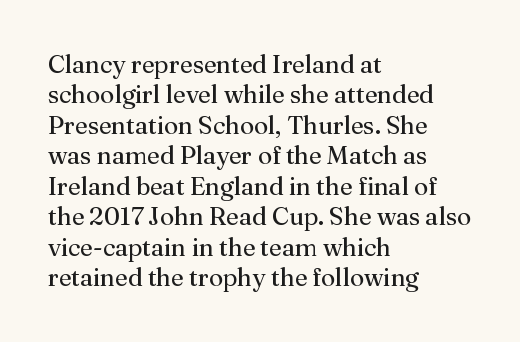
{"italic": "no", "bold": "no", "underline": "no", "align": "left", "line_spacing_ratio": 1.22, "letter_spacing": "normal", "letter_spacing_em": 0.0, "glyph_px": 25}
